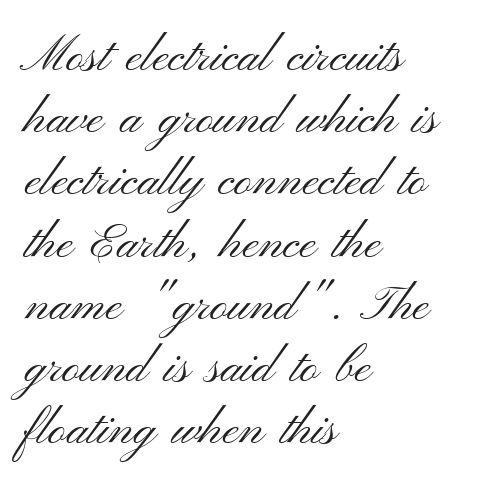
The image shows 49 px light, wide sans-serif type; set left-aligned, normal line spacing (1.27x), normal letter spacing, not underlined; medium stroke contrast and a small x-height.
